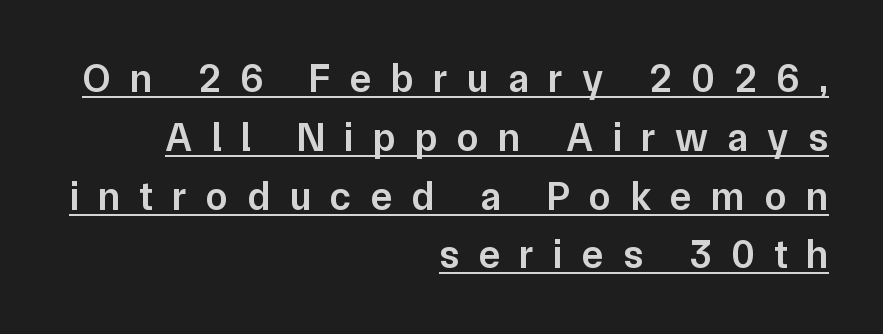
Q: Is the text bold? A: Semi-bold.
Q: Is the text italic (slanted)? A: No, it is upright.
Q: Is the typeface a serif or a sans-serif typeface? A: Sans-serif.
Q: Is the text underlined? A: Yes.
Q: How is the paragraph aligned? A: Right-aligned.
Q: Is the spacing between letters normal or unusually wide? A: Unusually wide.
Q: Is the spacing between lines tight, normal or loose? A: Normal.
Q: Width (condensed, normal, or wide)? A: Normal.
Q: Stroke contrast? A: Low.
Q: x-height? A: Medium.
Q: Monospaced? A: No.
